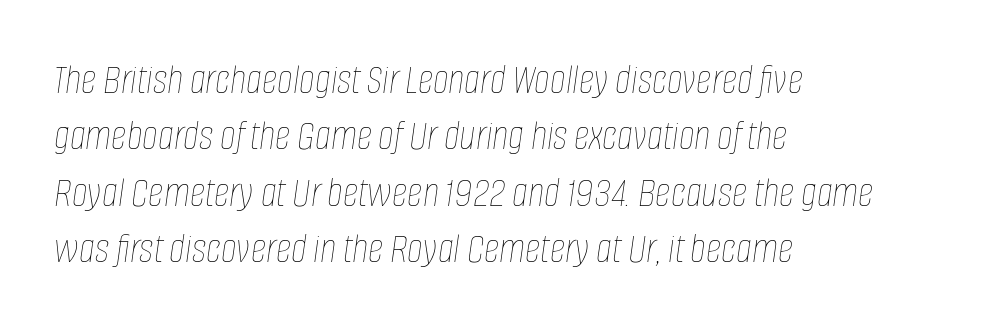
The image shows 43 px thin, condensed type, italic (leaning right); set left-aligned, normal line spacing (1.31x), normal letter spacing, not underlined; low stroke contrast and a large x-height.
